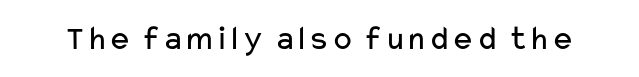
The image shows 35 px regular-weight, wide sans-serif type, upright; set normal letter spacing, not underlined; low stroke contrast and a medium x-height.
